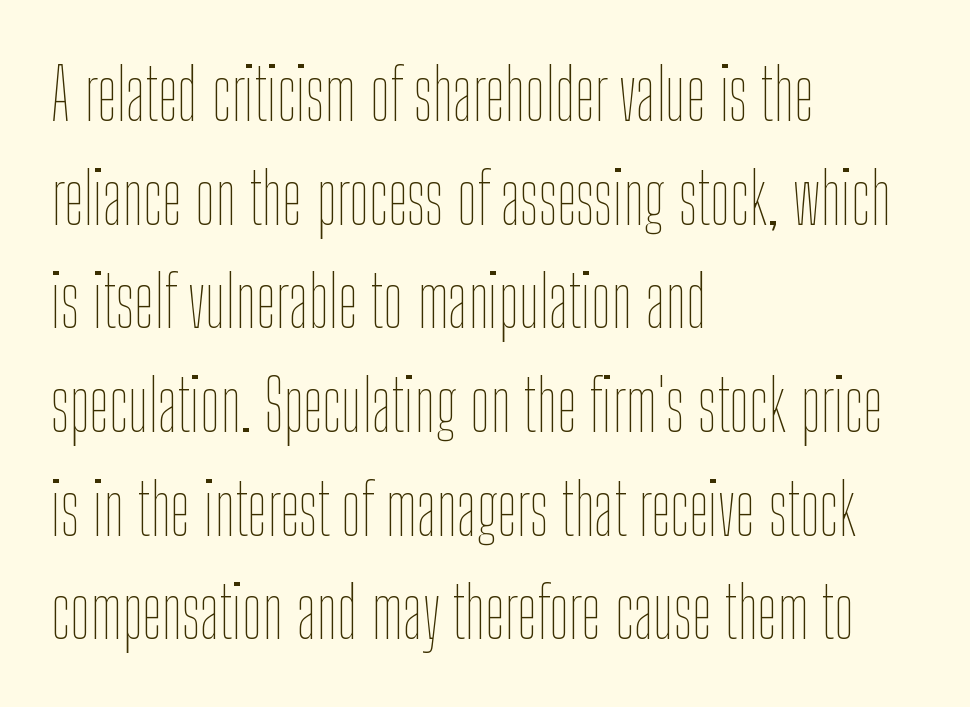
{"italic": "no", "bold": "no", "weight": "thin", "width": "condensed", "stroke_contrast": "low", "x_height": "medium", "monospaced": "no", "underline": "no", "align": "left", "line_spacing": "normal", "line_spacing_ratio": 1.46, "letter_spacing": "normal", "letter_spacing_em": 0.0, "glyph_px": 71}
